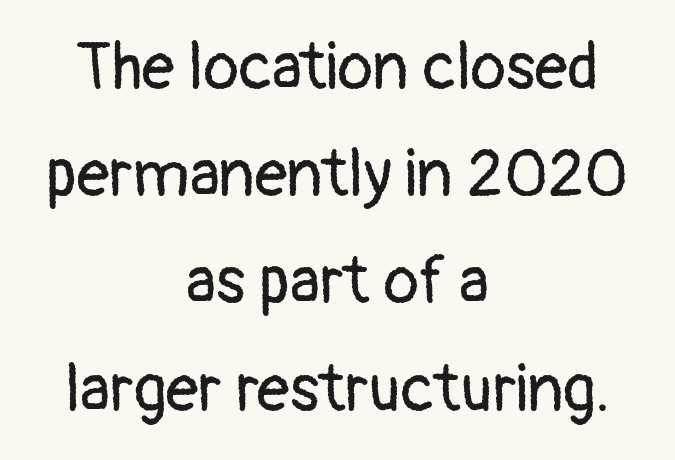
The image shows 65 px regular-weight sans-serif type, upright; set centered, normal line spacing (1.65x), normal letter spacing, not underlined; low stroke contrast and a medium x-height.
